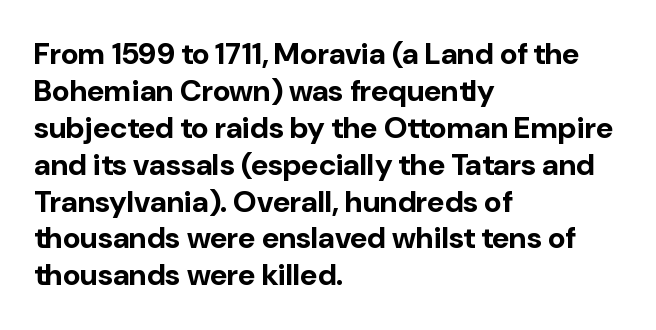
{"serif": "no", "italic": "no", "bold": "yes", "weight": "bold", "width": "normal", "stroke_contrast": "low", "x_height": "medium", "monospaced": "no", "underline": "no", "align": "left", "line_spacing_ratio": 1.23, "letter_spacing": "normal", "letter_spacing_em": 0.0, "glyph_px": 30}
